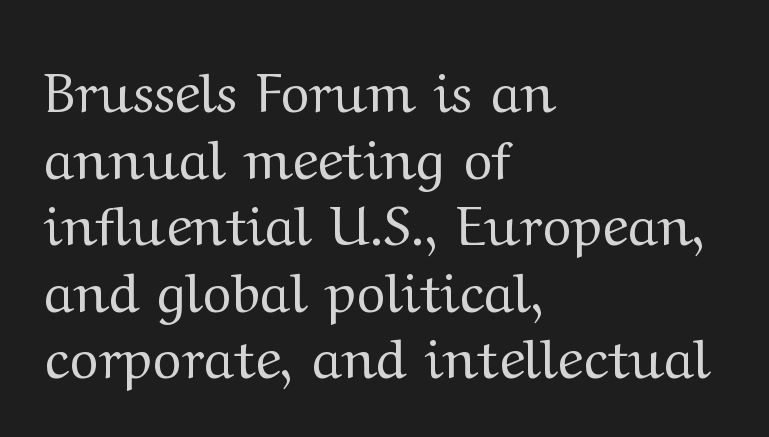
Q: Is the text bold? A: No.
Q: Is the text italic (slanted)? A: No, it is upright.
Q: Is the typeface a serif or a sans-serif typeface? A: Serif.
Q: Is the text underlined? A: No.
Q: How is the paragraph aligned? A: Left-aligned.
Q: Is the spacing between letters normal or unusually wide? A: Normal.
Q: Width (condensed, normal, or wide)? A: Wide.
Q: Stroke contrast? A: Medium.
Q: x-height? A: Medium.
Q: Monospaced? A: No.
